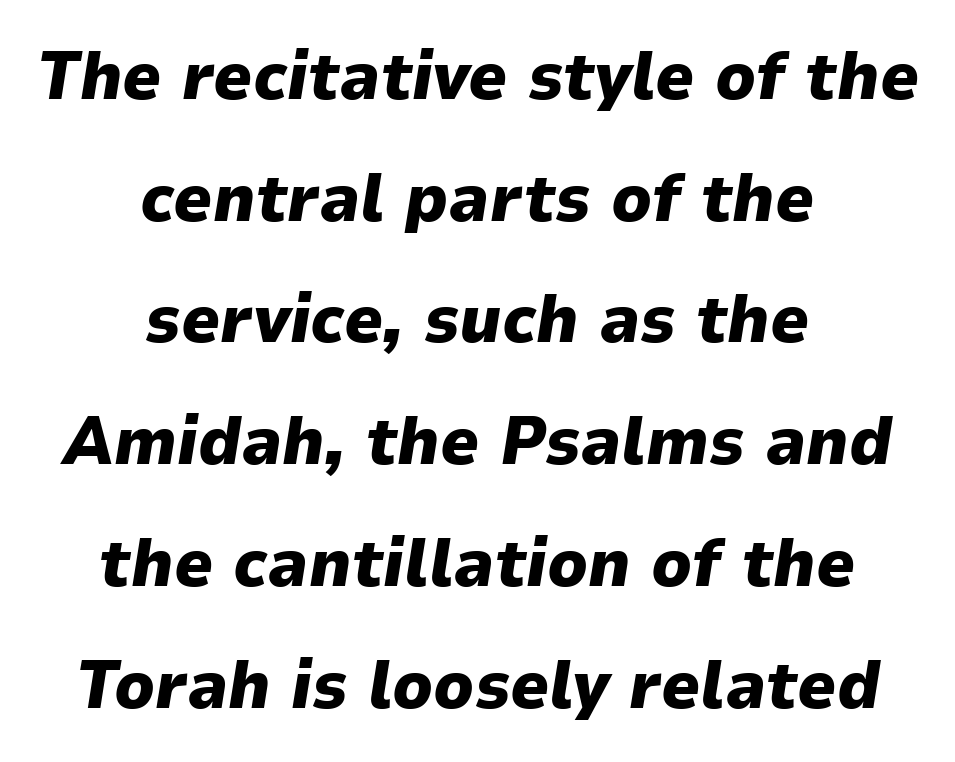
Q: Is the text bold? A: Yes.
Q: Is the text italic (slanted)? A: Yes, it leans right by about 9 degrees.
Q: Is the text underlined? A: No.
Q: How is the paragraph aligned? A: Centered.
Q: Is the spacing between letters normal or unusually wide? A: Normal.
Q: Width (condensed, normal, or wide)? A: Normal.
Q: Stroke contrast? A: Low.
Q: x-height? A: Medium.
Q: Monospaced? A: No.
